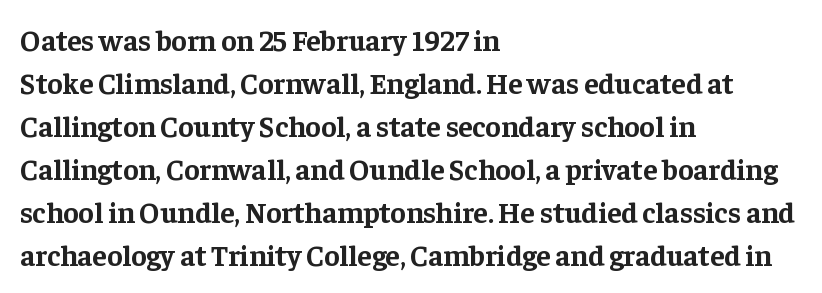
{"serif": "yes", "italic": "no", "bold": "yes", "weight": "bold", "width": "normal", "stroke_contrast": "low", "x_height": "medium", "monospaced": "no", "underline": "no", "align": "left", "line_spacing": "normal", "line_spacing_ratio": 1.48, "letter_spacing": "normal", "letter_spacing_em": 0.0, "glyph_px": 29}
